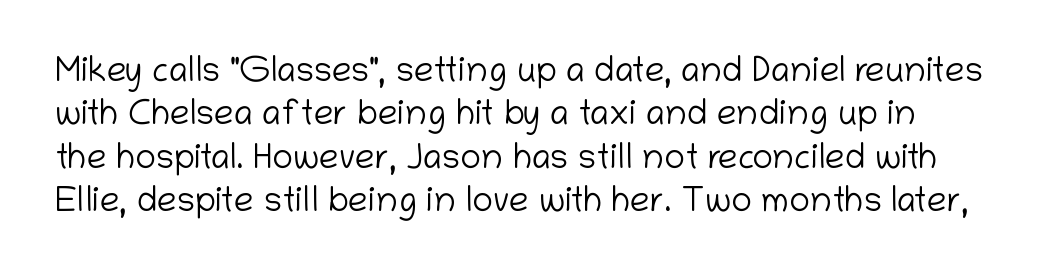
The image shows 35 px light sans-serif type, upright; set line spacing 1.24x, normal letter spacing, not underlined; low stroke contrast and a medium x-height.
